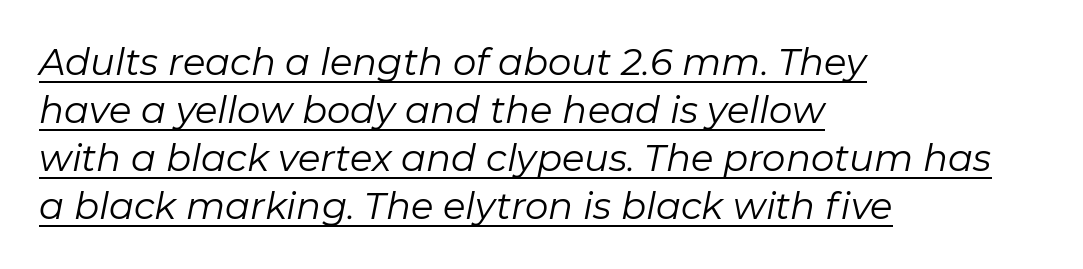
Here the glyphs are tracked normally, forming tight word shapes. The typography opts for an oblique posture over an upright one. Compared with undecorated copy, this sample adds a rule below the words. The vertical gap from one line to the next is medium. Spacing verdict: proportional, widths tailored to each character. The ragged edge is on the right, which tells us the setting is flush left.
